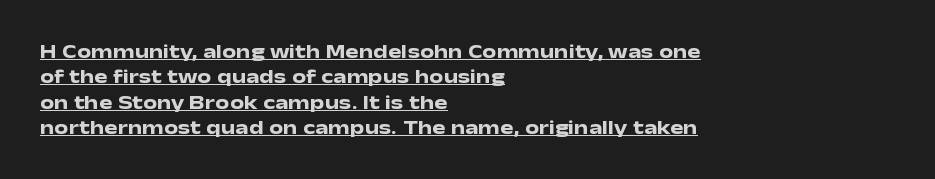
The image shows 20 px bold type, upright; set left-aligned, normal line spacing (1.27x), normal letter spacing, underlined.
